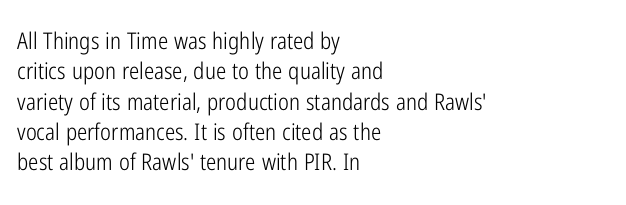
Q: Is the text bold? A: No.
Q: Is the text italic (slanted)? A: No, it is upright.
Q: Is the text underlined? A: No.
Q: How is the paragraph aligned? A: Left-aligned.
Q: Is the spacing between letters normal or unusually wide? A: Normal.
Q: Is the spacing between lines tight, normal or loose? A: Normal.
